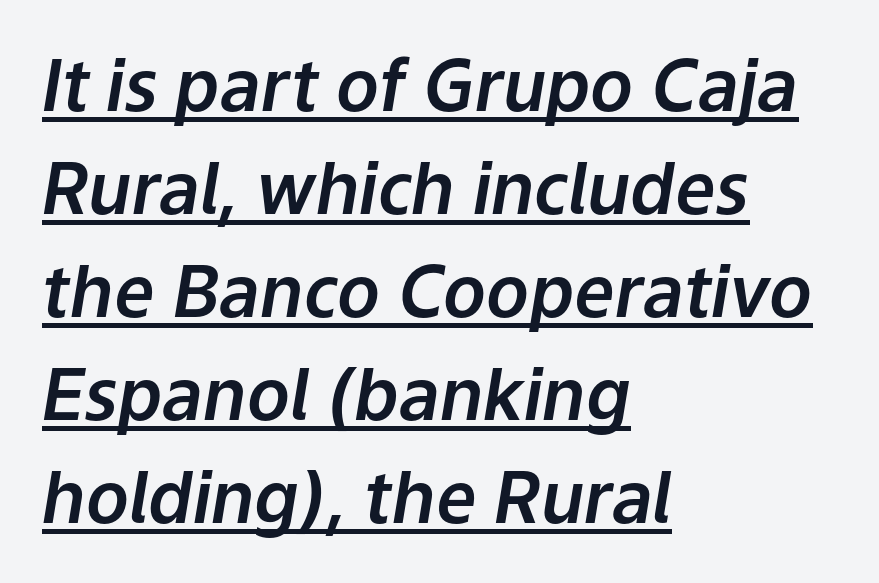
The text carries the slant typical of an italic or oblique font. The rendering uses a moderate line-height, typical for paragraphs. Nothing unusual about the tracking: characters are spaced as the font intends. Reading down the block, your eye returns to a fixed left position each line. The passage shown is underscored from start to finish. Is this a fixed-width face? No — the glyphs have proportional, varying widths.
